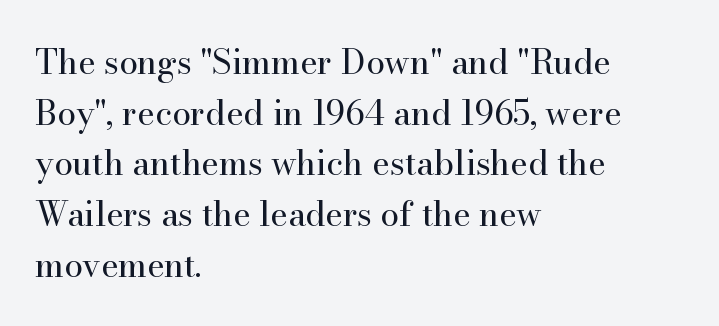
{"serif": "yes", "italic": "no", "bold": "no", "weight": "regular", "width": "normal", "stroke_contrast": "high", "x_height": "small", "monospaced": "no", "underline": "no", "align": "left", "line_spacing": "normal", "line_spacing_ratio": 1.49, "letter_spacing": "normal", "letter_spacing_em": 0.0, "glyph_px": 34}
